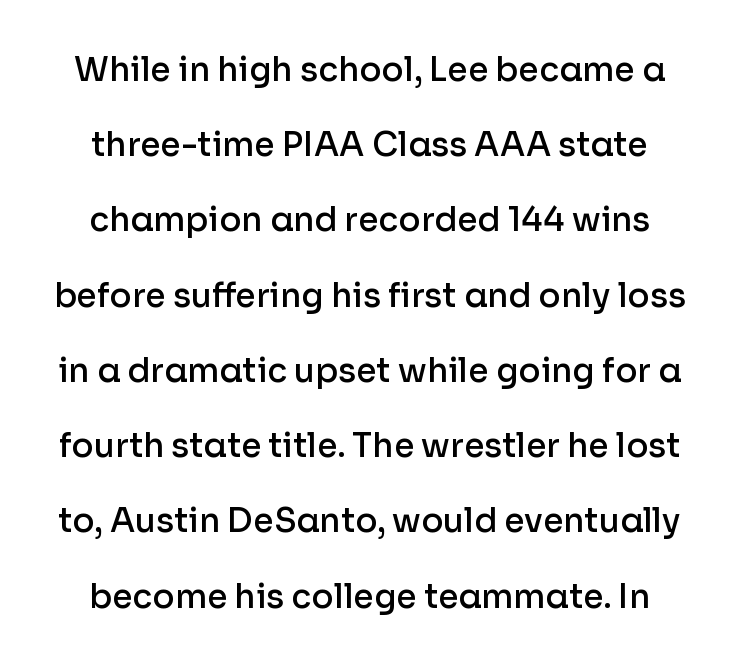
The image shows 33 px semibold sans-serif type, upright; set loose line spacing (2.28x), normal letter spacing, not underlined; low stroke contrast and a medium x-height.
